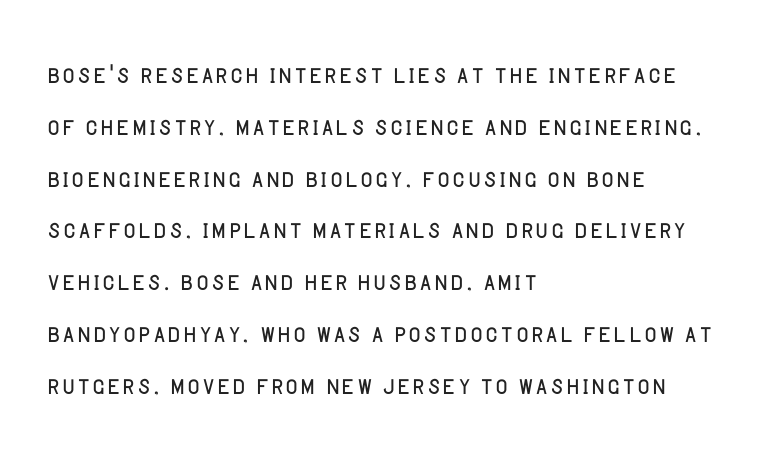
Q: Is the text bold? A: No.
Q: Is the text italic (slanted)? A: No, it is upright.
Q: Is the typeface a serif or a sans-serif typeface? A: Sans-serif.
Q: Is the text underlined? A: No.
Q: How is the paragraph aligned? A: Left-aligned.
Q: Is the spacing between letters normal or unusually wide? A: Normal.
Q: Is the spacing between lines tight, normal or loose? A: Normal.
Q: Width (condensed, normal, or wide)? A: Normal.
Q: Stroke contrast? A: Low.
Q: x-height? A: Large.
Q: Monospaced? A: No.
